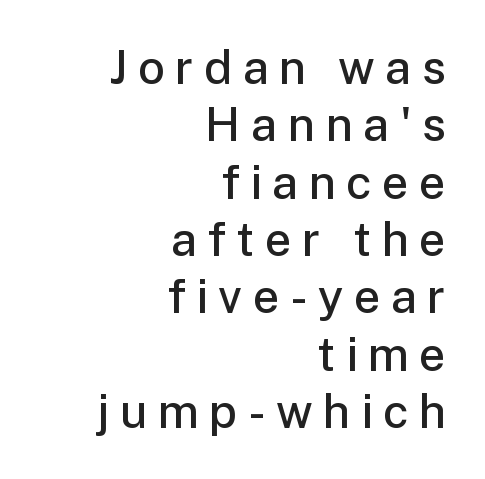
{"serif": "no", "italic": "no", "bold": "semi", "weight": "semibold", "width": "normal", "stroke_contrast": "low", "x_height": "medium", "monospaced": "no", "underline": "no", "align": "right", "line_spacing_ratio": 1.22, "letter_spacing": "wide", "letter_spacing_em": 0.22, "glyph_px": 47}
